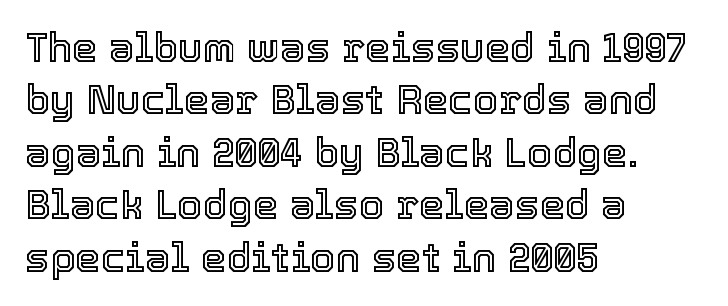
Just letters on the line, the space beneath them empty. The axis of the letterforms is exactly vertical. Line starts are locked; line ends wander. The space between consecutive lines is moderate.
